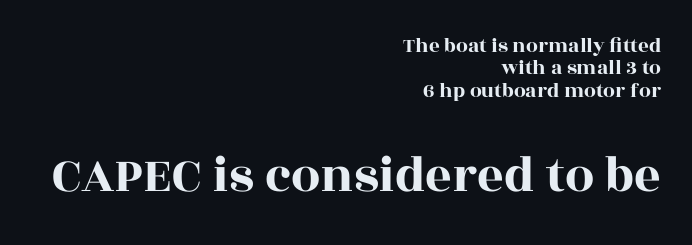
{"serif": "yes", "italic": "no", "width": "wide", "x_height": "large", "monospaced": "no", "underline": "no", "align": "right", "line_spacing": "tight", "line_spacing_ratio": 1.06, "letter_spacing": "normal", "letter_spacing_em": 0.0, "larger_block": "second", "size_ratio": 2.48, "glyph_px": 52}
